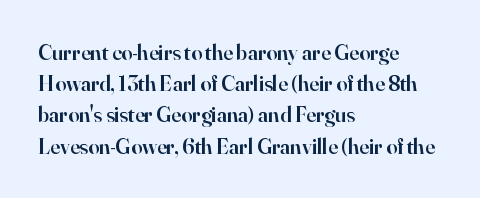
The image shows 22 px text type, upright; set left-aligned, normal line spacing (1.42x), normal letter spacing, not underlined.
